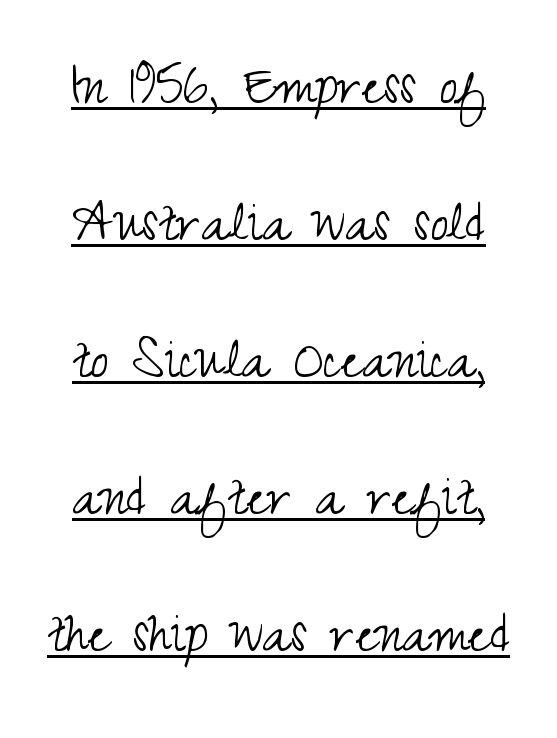
Q: Is the text bold? A: No.
Q: Is the text italic (slanted)? A: No, it is upright.
Q: Is the typeface a serif or a sans-serif typeface? A: Sans-serif.
Q: Is the text underlined? A: Yes.
Q: Is the spacing between letters normal or unusually wide? A: Normal.
Q: Is the spacing between lines tight, normal or loose? A: Loose.
Q: Width (condensed, normal, or wide)? A: Condensed.
Q: Stroke contrast? A: Medium.
Q: x-height? A: Small.
Q: Monospaced? A: No.
